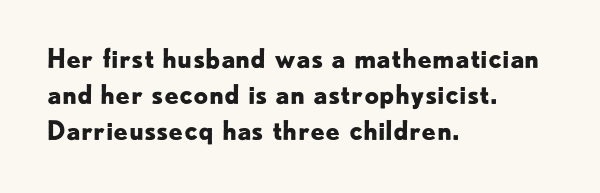
Q: Is the text bold? A: Yes.
Q: Is the text italic (slanted)? A: No, it is upright.
Q: Is the text underlined? A: No.
Q: How is the paragraph aligned? A: Left-aligned.
Q: Is the spacing between letters normal or unusually wide? A: Normal.
Q: Is the spacing between lines tight, normal or loose? A: Normal.
